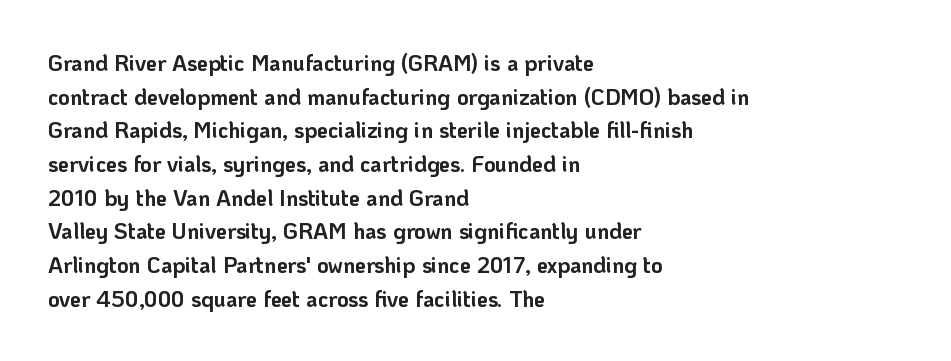
This sample is left-justified, so line endings fall wherever the words run out. Ascenders rise straight up at ninety degrees. Notice how descenders clear the ascenders below comfortably — that's standard leading. Is the type bold? Yes — the strokes are clearly thick and heavy.
